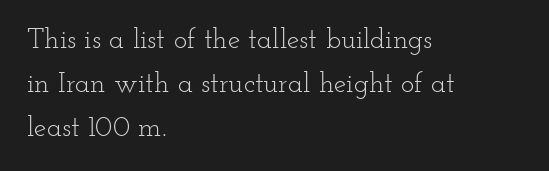
Q: Is the text bold? A: No.
Q: Is the text italic (slanted)? A: No, it is upright.
Q: Is the typeface a serif or a sans-serif typeface? A: Serif.
Q: Is the text underlined? A: No.
Q: How is the paragraph aligned? A: Left-aligned.
Q: Is the spacing between letters normal or unusually wide? A: Normal.
Q: Is the spacing between lines tight, normal or loose? A: Normal.
Q: Width (condensed, normal, or wide)? A: Wide.
Q: Stroke contrast? A: Low.
Q: x-height? A: Small.
Q: Monospaced? A: No.
